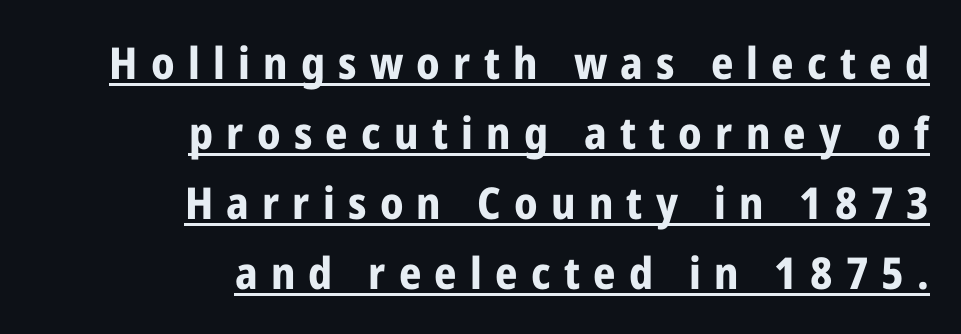
Q: Is the text bold? A: Yes.
Q: Is the text italic (slanted)? A: No, it is upright.
Q: Is the typeface a serif or a sans-serif typeface? A: Sans-serif.
Q: Is the text underlined? A: Yes.
Q: How is the paragraph aligned? A: Right-aligned.
Q: Is the spacing between letters normal or unusually wide? A: Unusually wide.
Q: Is the spacing between lines tight, normal or loose? A: Normal.
Q: Width (condensed, normal, or wide)? A: Condensed.
Q: Stroke contrast? A: Low.
Q: x-height? A: Medium.
Q: Monospaced? A: No.
